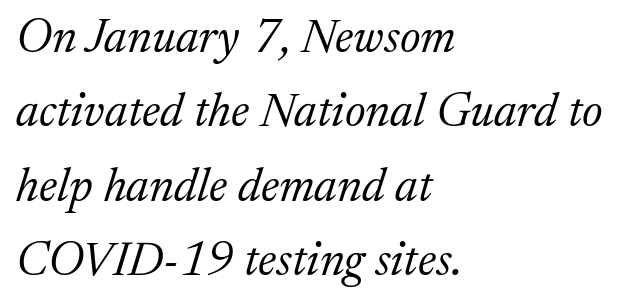
Is the type heavy? It reads as light-to-regular instead. The space beneath each line is pristine and unruled. Compared with typical body copy, the letter spacing here is the same. Does the lettering tilt? It does — this is italic. Every row of glyphs begins at an identical x-position on the left. You could not count columns in this text — the font is proportionally spaced.
